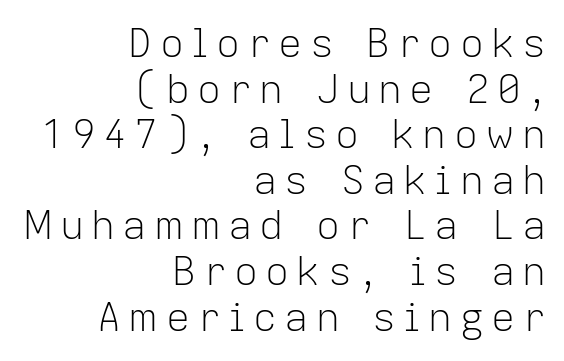
Q: Is the text bold? A: No.
Q: Is the text italic (slanted)? A: No, it is upright.
Q: Is the typeface a serif or a sans-serif typeface? A: Sans-serif.
Q: Is the text underlined? A: No.
Q: How is the paragraph aligned? A: Right-aligned.
Q: Is the spacing between lines tight, normal or loose? A: Tight.
Q: Width (condensed, normal, or wide)? A: Normal.
Q: Stroke contrast? A: Low.
Q: x-height? A: Medium.
Q: Monospaced? A: No.
